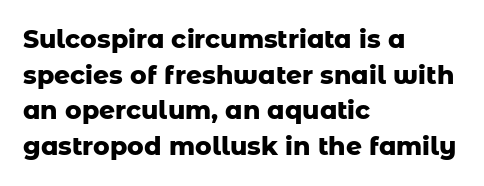
This rendering leaves character spacing at its baseline value. Any mark beneath the type? The region is blank. This is roman type, the default non-slanted kind. Pretty heavy lettering here — definitely bold. Notice how descenders clear the ascenders below comfortably — that's standard leading. All the whitespace from short lines collects on the right.
